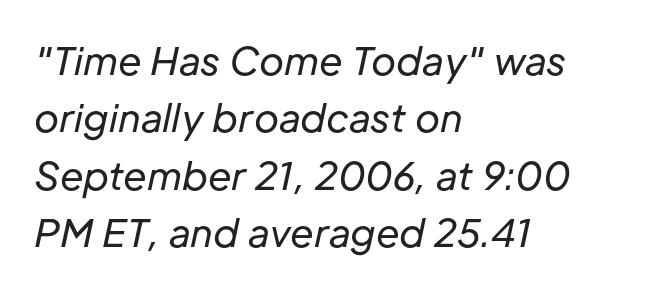
{"italic": "yes", "lean": "right", "slant_degrees": 12, "bold": "no", "weight": "regular", "width": "normal", "stroke_contrast": "low", "x_height": "medium", "monospaced": "no", "underline": "no", "align": "left", "line_spacing": "normal", "line_spacing_ratio": 1.51, "letter_spacing": "normal", "letter_spacing_em": 0.0, "glyph_px": 38}
